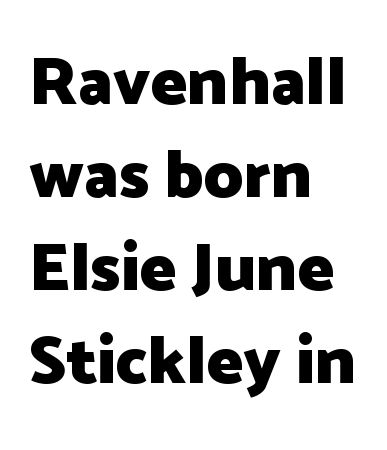
The passage shown is typed in a proportional face where columns would drift. The passage shown is emphatically bold. The typography opts for an upright posture over an oblique one. Is the block centered? No — it sits flush against the left margin.
